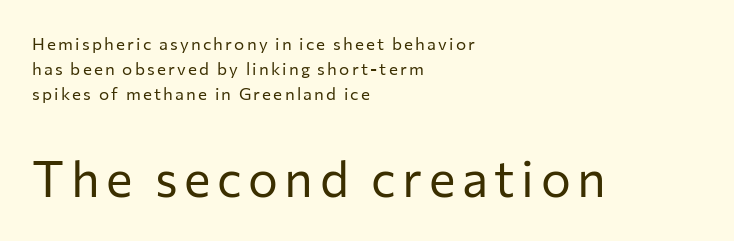
Q: Is the text bold? A: No.
Q: Is the text italic (slanted)? A: No, it is upright.
Q: Is the typeface a serif or a sans-serif typeface? A: Sans-serif.
Q: Is the text underlined? A: No.
Q: How is the paragraph aligned? A: Left-aligned.
Q: Is the spacing between lines tight, normal or loose? A: Normal.
Q: Which block of text is set in a larger size, the first (top) or the second (bottom)? A: The second (bottom) one.
Q: Width (condensed, normal, or wide)? A: Normal.
Q: Stroke contrast? A: Low.
Q: x-height? A: Medium.
Q: Monospaced? A: No.
